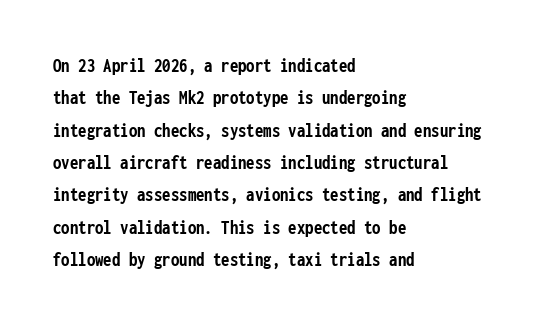
The image shows 21 px bold type, upright; set left-aligned, normal line spacing (1.54x), normal letter spacing, not underlined.
